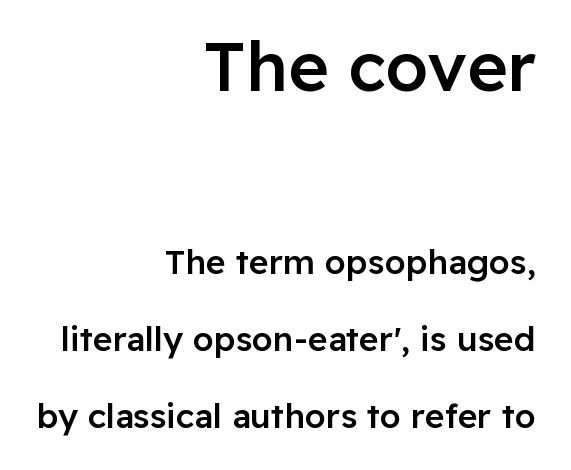
The image shows 69 px semibold sans-serif type, upright; set right-aligned, loose line spacing (2.26x), normal letter spacing, not underlined; the first (top) block is 2.03x larger; low stroke contrast and a medium x-height.
